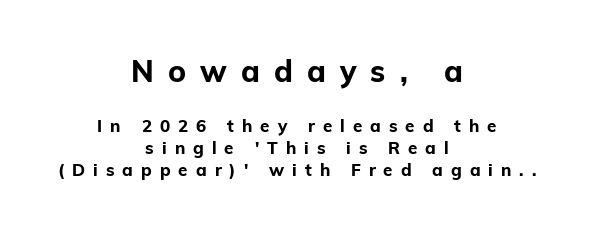
Q: Is the text bold? A: Yes.
Q: Is the text italic (slanted)? A: No, it is upright.
Q: Is the typeface a serif or a sans-serif typeface? A: Sans-serif.
Q: Is the text underlined? A: No.
Q: How is the paragraph aligned? A: Centered.
Q: Is the spacing between letters normal or unusually wide? A: Unusually wide.
Q: Is the spacing between lines tight, normal or loose? A: Normal.
Q: Which block of text is set in a larger size, the first (top) or the second (bottom)? A: The first (top) one.
Q: Width (condensed, normal, or wide)? A: Normal.
Q: Stroke contrast? A: Low.
Q: x-height? A: Medium.
Q: Monospaced? A: No.
